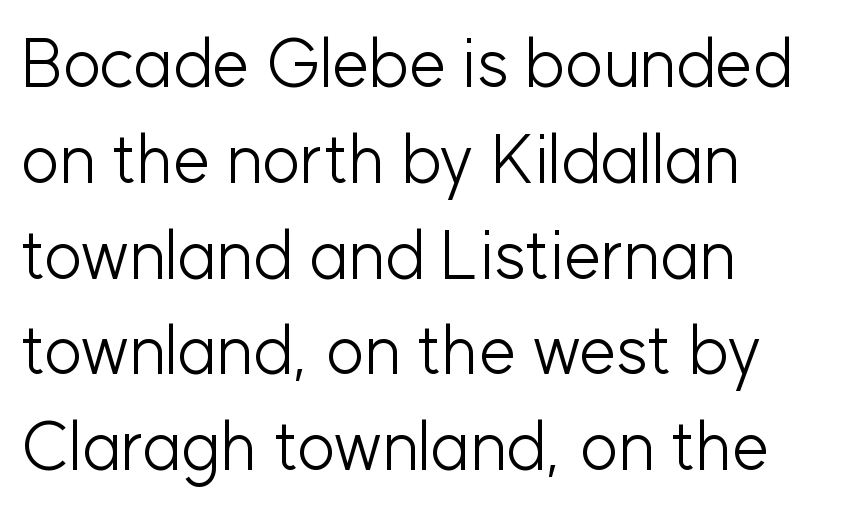
The rendering uses natural spacing where letterforms have individual widths. The space beneath each line is pristine and unruled. Designer's note — italics off, roman on. What kind of face is this? One without serifs — a sans. What's the leading like? Ordinary, nothing unusual. The strokes are not fattened; the text isn't bold.
